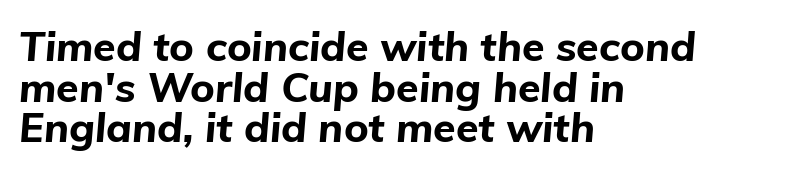
The image shows 41 px bold type, italic (leaning right); set left-aligned, tight line spacing (0.99x), normal letter spacing, not underlined; low stroke contrast and a medium x-height.
